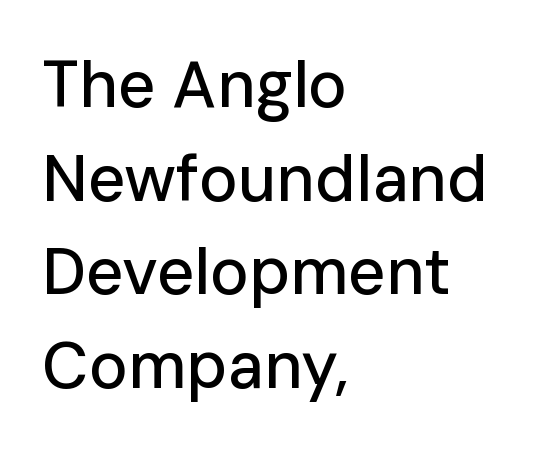
Q: Is the text italic (slanted)? A: No, it is upright.
Q: Is the typeface a serif or a sans-serif typeface? A: Sans-serif.
Q: Is the text underlined? A: No.
Q: How is the paragraph aligned? A: Left-aligned.
Q: Is the spacing between letters normal or unusually wide? A: Normal.
Q: Is the spacing between lines tight, normal or loose? A: Normal.
Q: Width (condensed, normal, or wide)? A: Normal.
Q: Stroke contrast? A: Low.
Q: x-height? A: Medium.
Q: Monospaced? A: No.
